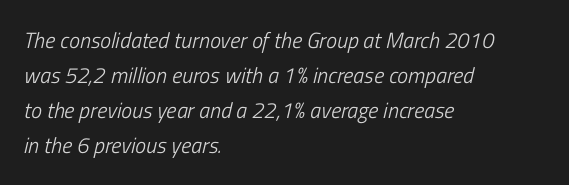
The weight would be labelled regular, book, light, or lighter still. Clear beneath every line of the passage. The face used here is rendered with its standard letterfit. Horizontally, the lines are justified to the leading edge only.
